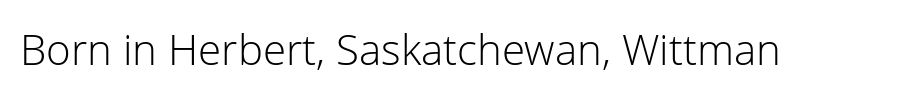
Q: Is the text bold? A: No.
Q: Is the text italic (slanted)? A: No, it is upright.
Q: Is the typeface a serif or a sans-serif typeface? A: Sans-serif.
Q: Is the text underlined? A: No.
Q: Is the spacing between letters normal or unusually wide? A: Normal.
Q: Width (condensed, normal, or wide)? A: Normal.
Q: Stroke contrast? A: Low.
Q: x-height? A: Medium.
Q: Monospaced? A: No.
